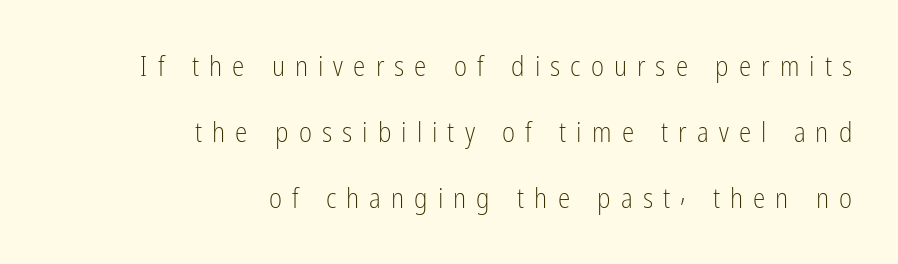
The image shows 28 px light, condensed sans-serif type, upright; set right-aligned, loose line spacing (2.36x), unusually wide letter spacing (+0.36 em), not underlined; low stroke contrast and a medium x-height.
